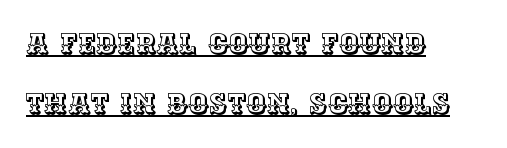
The image shows 28 px text type, upright; set left-aligned, loose line spacing (2.14x), normal letter spacing, underlined; a large x-height.
